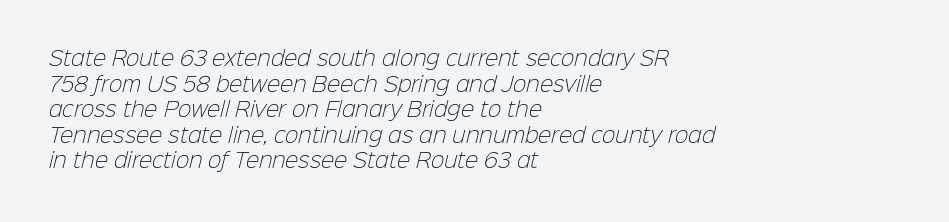
Q: Is the text bold? A: No.
Q: Is the text underlined? A: No.
Q: How is the paragraph aligned? A: Left-aligned.
Q: Is the spacing between letters normal or unusually wide? A: Normal.
Q: Is the spacing between lines tight, normal or loose? A: Normal.
